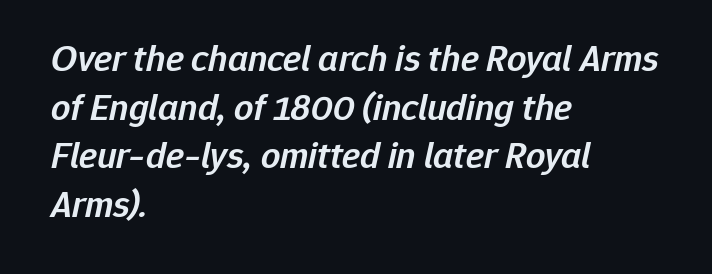
Honestly, there is no underline to notice here at all. Looks like regular typesetting: each glyph gets only the width it needs. Does the leading feel generous? No, just average. Designer's note — italics engaged.
